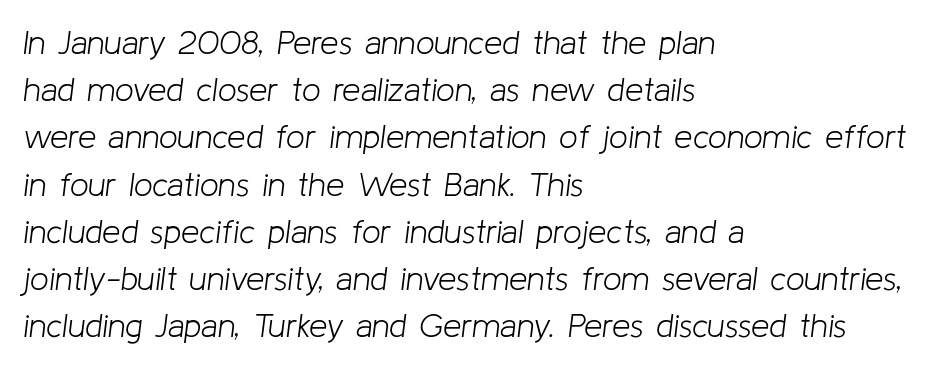
{"italic": "yes", "lean": "right", "slant_degrees": 8, "bold": "no", "weight": "light", "width": "normal", "stroke_contrast": "low", "x_height": "medium", "monospaced": "no", "underline": "no", "align": "left", "line_spacing": "normal", "line_spacing_ratio": 1.43, "letter_spacing": "normal", "letter_spacing_em": 0.0, "glyph_px": 33}
